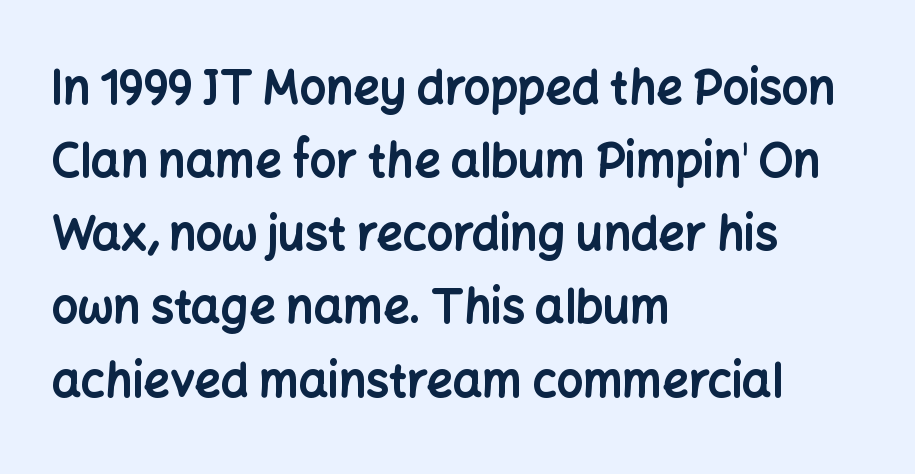
Bare-footed words on every line. The letters sit at their default tracking, neither squeezed nor spread. Typographically, this falls in the sans-serif category. The passage shown stacks its lines at a standard gap. The rendering uses natural spacing where letterforms have individual widths.
